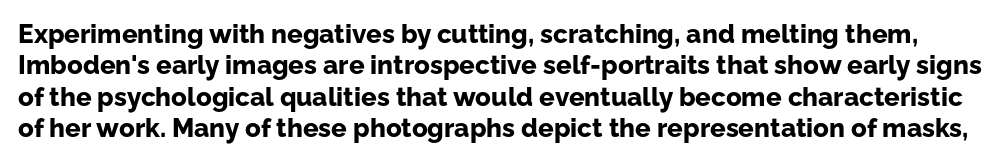
Q: Is the text bold? A: Yes.
Q: Is the text italic (slanted)? A: No, it is upright.
Q: Is the text underlined? A: No.
Q: Is the spacing between letters normal or unusually wide? A: Normal.
